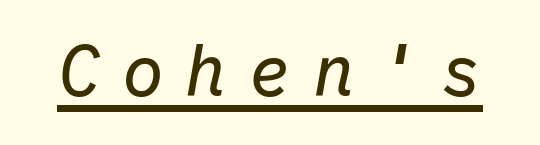
This rendering widens character spacing well past its baseline value. On a weight scale, this lands at 450 or below. The letters march in equal steps, a hallmark of fixed-pitch type. A rule runs beneath these lines of type. An italicized treatment has been applied to the whole sample.
